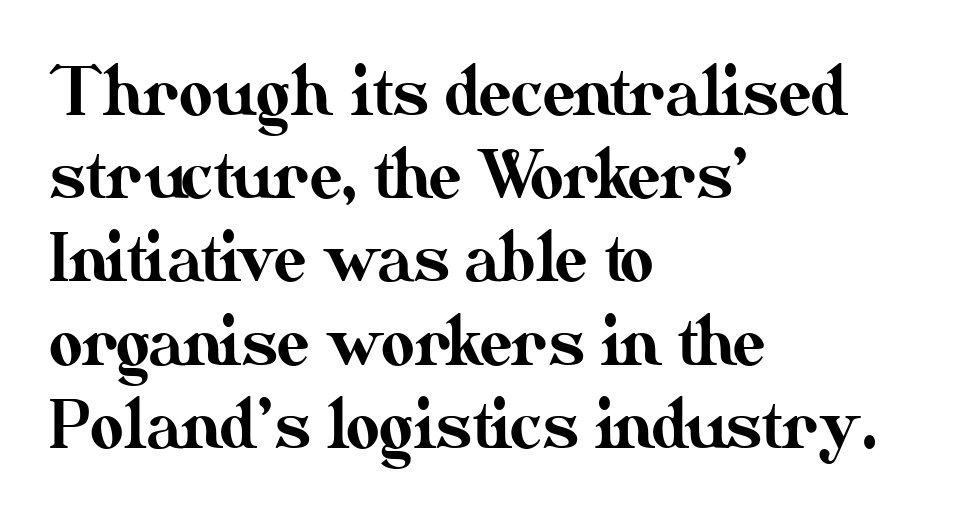
The image shows 65 px text type, upright; set left-aligned, normal line spacing (1.28x), normal letter spacing, not underlined; medium stroke contrast and a small x-height.
